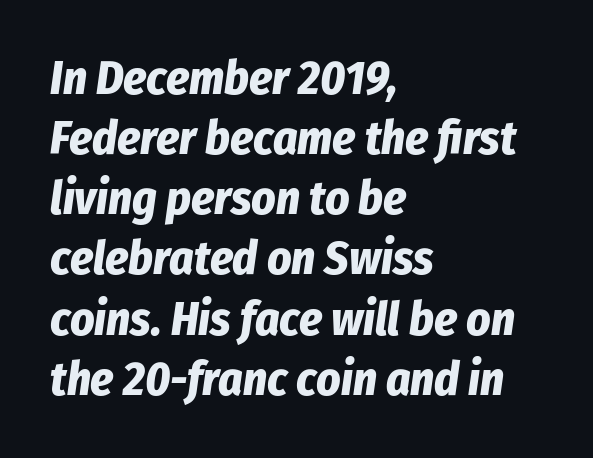
The image shows 47 px bold, condensed type, italic (leaning right); set left-aligned, normal line spacing (1.28x), normal letter spacing, not underlined; low stroke contrast and a medium x-height.
